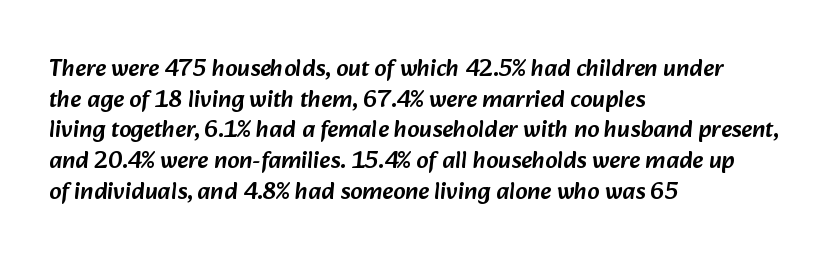
{"underline": "no", "align": "left", "line_spacing": "normal", "line_spacing_ratio": 1.28, "letter_spacing": "normal", "letter_spacing_em": 0.0, "glyph_px": 24}
